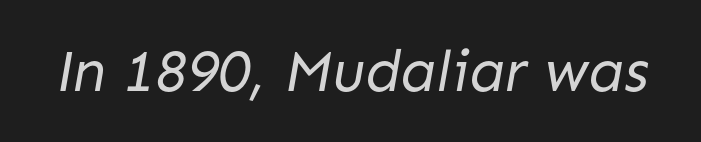
The image shows 59 px regular-weight sans-serif type; set normal letter spacing, not underlined; low stroke contrast and a medium x-height.
